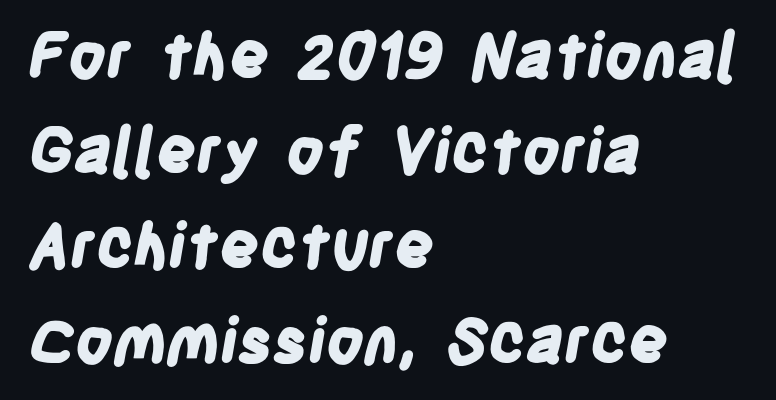
Q: Is the text bold? A: Yes.
Q: Is the typeface a serif or a sans-serif typeface? A: Sans-serif.
Q: Is the text underlined? A: No.
Q: How is the paragraph aligned? A: Left-aligned.
Q: Is the spacing between letters normal or unusually wide? A: Normal.
Q: Is the spacing between lines tight, normal or loose? A: Normal.
Q: Width (condensed, normal, or wide)? A: Condensed.
Q: Stroke contrast? A: Low.
Q: x-height? A: Large.
Q: Monospaced? A: No.
